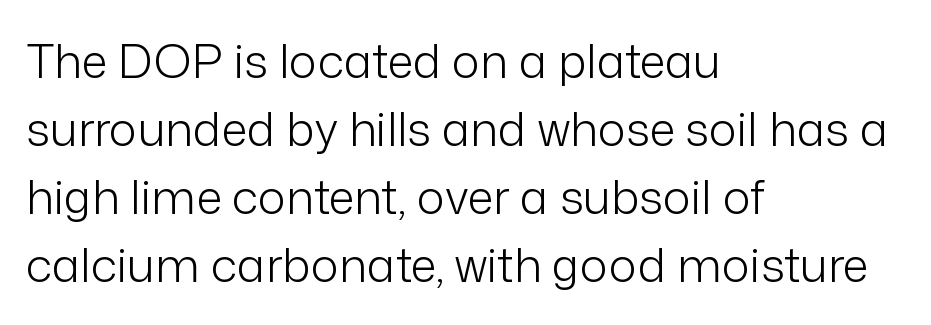
The image shows 47 px light sans-serif type, upright; set left-aligned, normal line spacing (1.45x), normal letter spacing, not underlined; low stroke contrast and a medium x-height.
